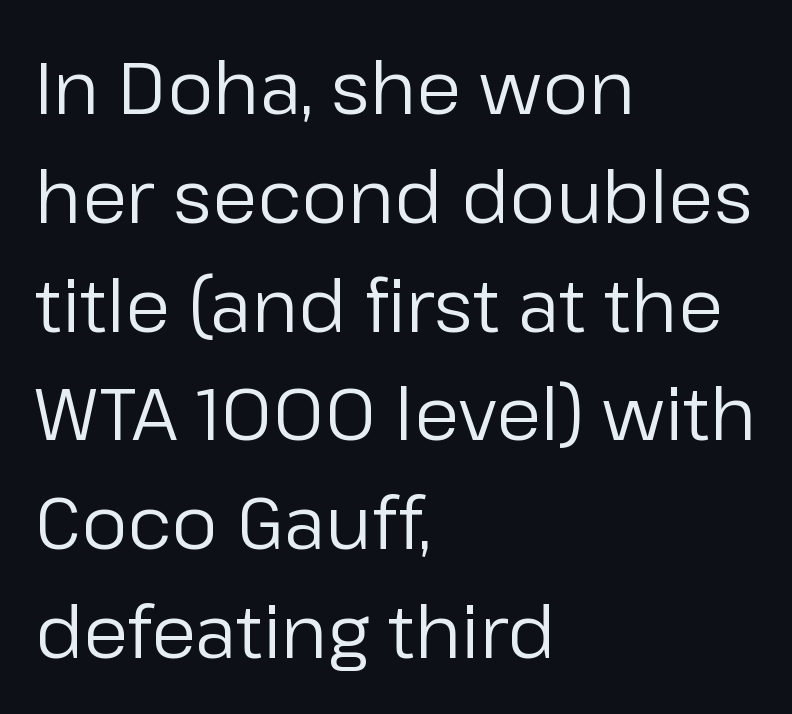
The image shows 73 px regular-weight sans-serif type, upright; set left-aligned, normal line spacing (1.49x), normal letter spacing, not underlined; low stroke contrast and a medium x-height.
